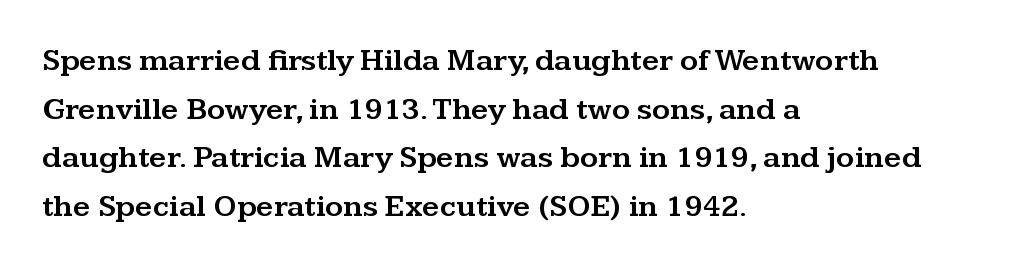
{"serif": "yes", "italic": "no", "width": "wide", "stroke_contrast": "medium", "x_height": "medium", "monospaced": "no", "underline": "no", "align": "left", "line_spacing": "normal", "line_spacing_ratio": 1.57, "letter_spacing": "normal", "letter_spacing_em": 0.0, "glyph_px": 31}
